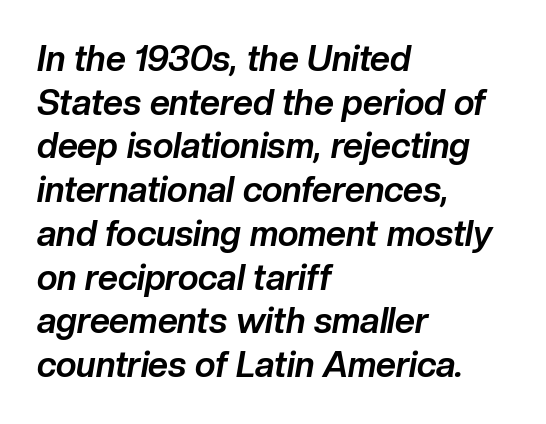
Which margin do the lines hug? The left one — the right edge is uneven. The passage shown is not underscored anywhere. It's the slanting kind of type. Does extra space separate the letters? No, they use regular spacing. Does the weight exceed regular? Yes, all the way to bold. Spacing verdict: proportional, widths tailored to each character.
